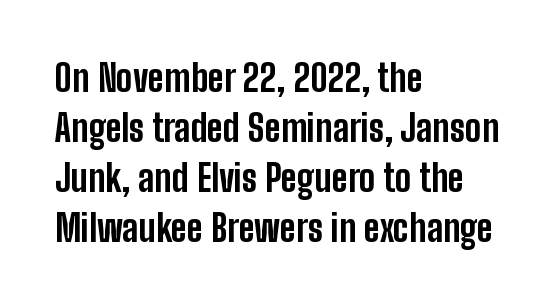
You could call the tracking neutral — neither tight nor loose. These lines were composed using upright roman letters. Typographic density is high because the face is bold. This sample is left-justified, so line endings fall wherever the words run out.
